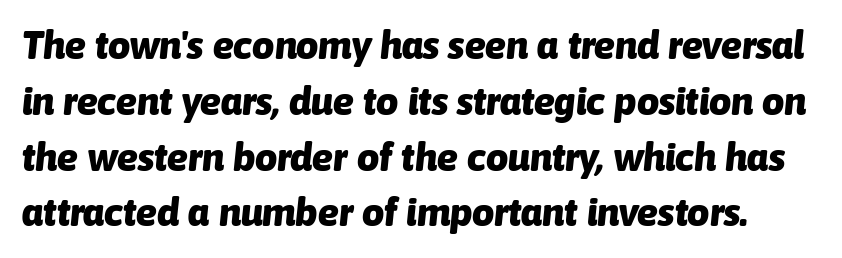
The image shows 39 px heavy type, italic (leaning right); set normal line spacing (1.43x), normal letter spacing, not underlined; low stroke contrast and a medium x-height.
